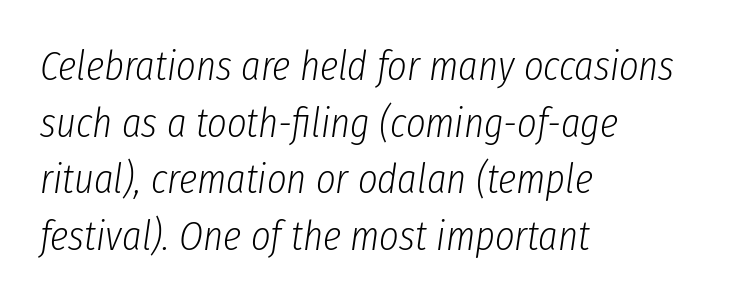
The image shows 42 px light, condensed type, italic (leaning right); set left-aligned, normal line spacing (1.35x), normal letter spacing, not underlined; low stroke contrast and a medium x-height.
